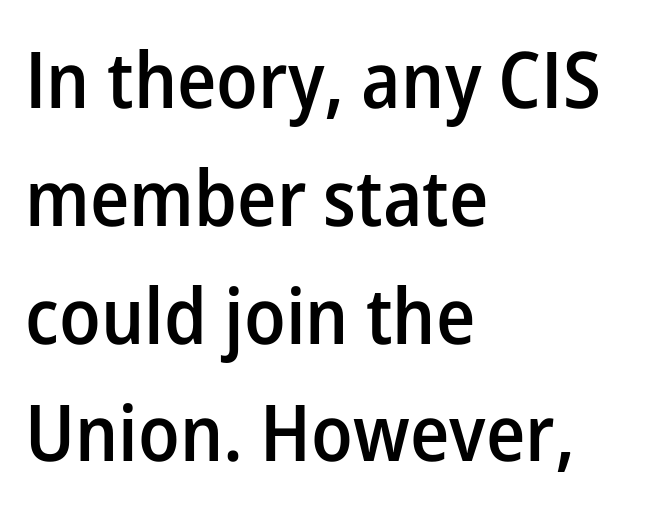
The image shows 78 px semibold sans-serif type, upright; set left-aligned, normal line spacing (1.51x), normal letter spacing, not underlined; low stroke contrast and a medium x-height.
